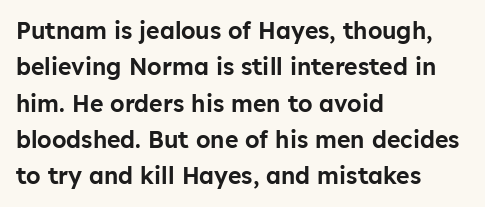
The image shows 23 px text type, upright; set left-aligned, normal line spacing (1.58x), normal letter spacing, not underlined.
